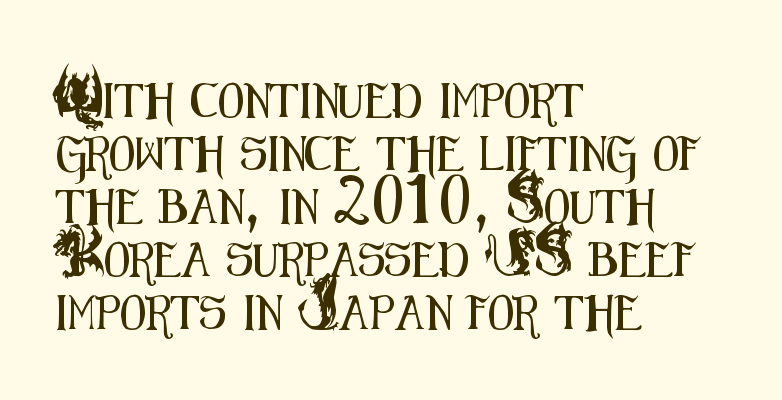
{"serif": "no", "italic": "no", "width": "condensed", "stroke_contrast": "medium", "x_height": "small", "monospaced": "no", "underline": "no", "align": "left", "line_spacing": "normal", "line_spacing_ratio": 1.56, "letter_spacing": "normal", "letter_spacing_em": 0.0, "glyph_px": 34}
